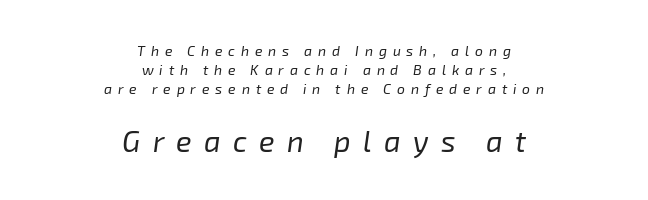
The image shows 29 px regular-weight type, italic (leaning right); set centered, normal line spacing (1.37x), unusually wide letter spacing (+0.42 em), not underlined; the second (bottom) block is 2.07x larger; low stroke contrast and a medium x-height.
